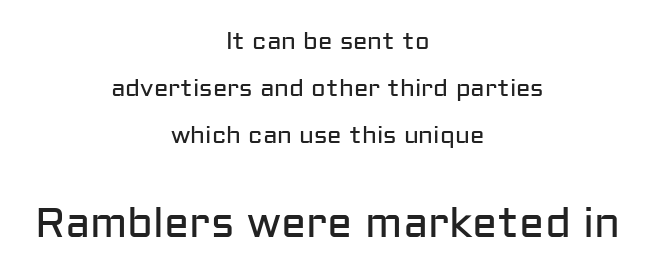
{"serif": "no", "italic": "no", "bold": "no", "weight": "regular", "width": "normal", "stroke_contrast": "low", "x_height": "medium", "monospaced": "no", "underline": "no", "align": "center", "line_spacing": "loose", "line_spacing_ratio": 1.96, "letter_spacing": "normal", "letter_spacing_em": 0.0, "larger_block": "second", "size_ratio": 1.75, "glyph_px": 42}
